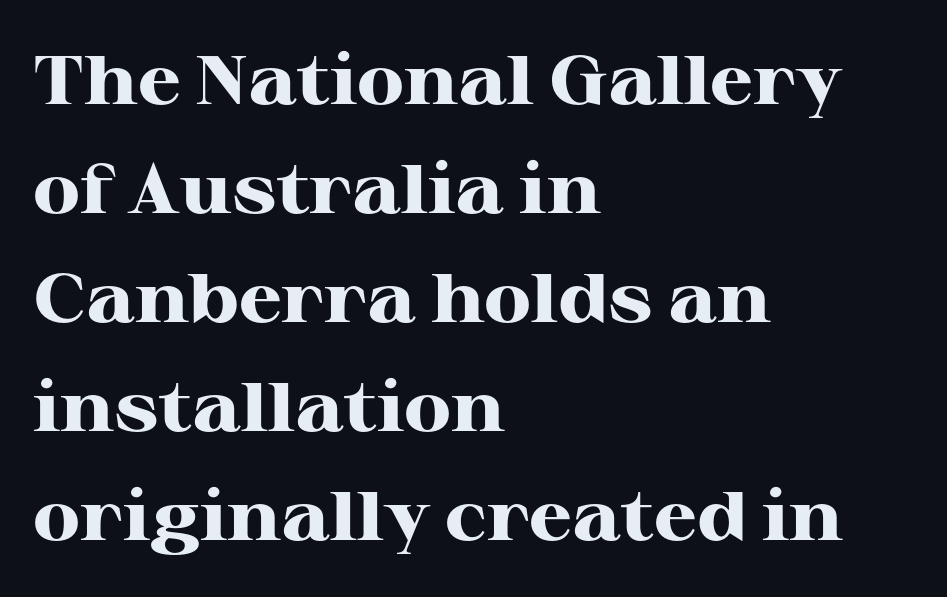
Q: Is the text bold? A: Yes.
Q: Is the text italic (slanted)? A: No, it is upright.
Q: Is the typeface a serif or a sans-serif typeface? A: Serif.
Q: Is the text underlined? A: No.
Q: How is the paragraph aligned? A: Left-aligned.
Q: Is the spacing between letters normal or unusually wide? A: Normal.
Q: Is the spacing between lines tight, normal or loose? A: Normal.
Q: Width (condensed, normal, or wide)? A: Wide.
Q: Stroke contrast? A: High.
Q: x-height? A: Medium.
Q: Monospaced? A: No.
